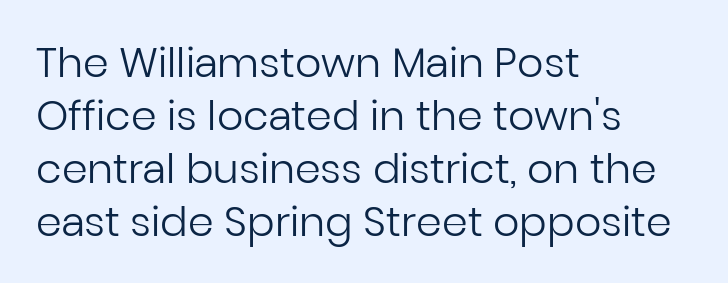
The image shows 41 px regular-weight sans-serif type, upright; set left-aligned, normal line spacing (1.29x), normal letter spacing, not underlined; low stroke contrast and a medium x-height.
